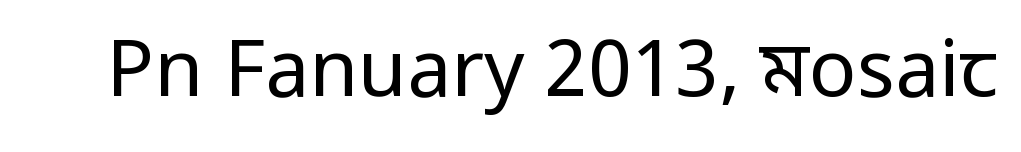
{"serif": "no", "italic": "no", "bold": "no", "weight": "regular", "width": "condensed", "stroke_contrast": "low", "x_height": "large", "monospaced": "no", "underline": "no", "letter_spacing": "normal", "letter_spacing_em": 0.0, "glyph_px": 79}
